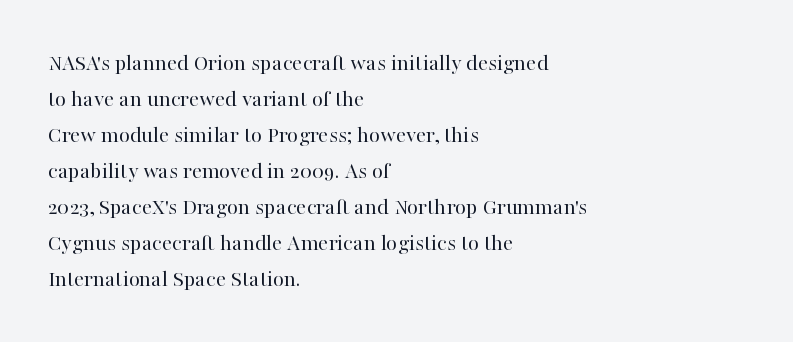
{"italic": "no", "bold": "no", "underline": "no", "align": "left", "line_spacing": "normal", "line_spacing_ratio": 1.5, "letter_spacing": "normal", "letter_spacing_em": 0.0, "glyph_px": 24}
